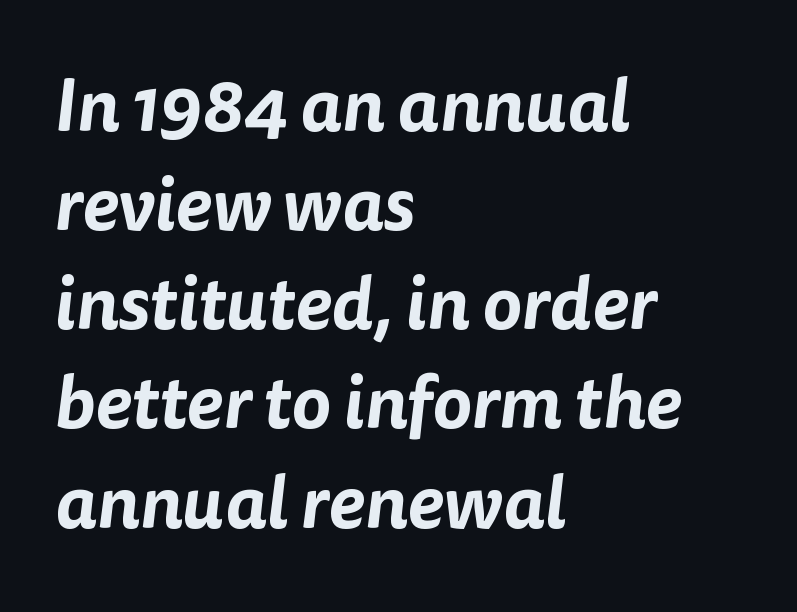
{"serif": "no", "width": "normal", "stroke_contrast": "low", "x_height": "medium", "monospaced": "no", "underline": "no", "align": "left", "line_spacing": "normal", "line_spacing_ratio": 1.34, "letter_spacing": "normal", "letter_spacing_em": 0.0, "glyph_px": 74}
